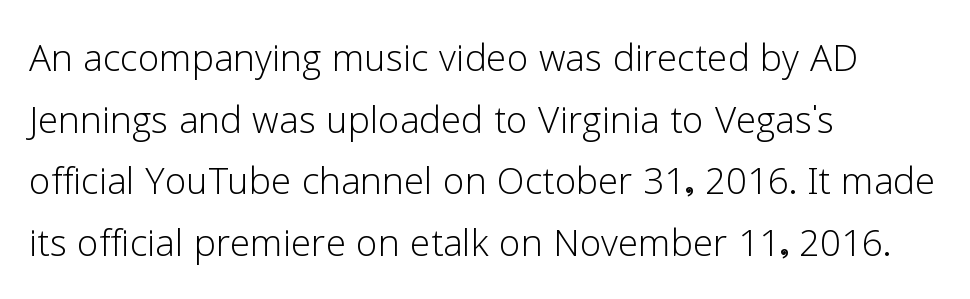
{"serif": "no", "italic": "no", "bold": "no", "weight": "light", "width": "normal", "stroke_contrast": "low", "x_height": "medium", "monospaced": "no", "underline": "no", "align": "left", "line_spacing": "normal", "line_spacing_ratio": 1.26, "letter_spacing": "normal", "letter_spacing_em": 0.0, "glyph_px": 49}
